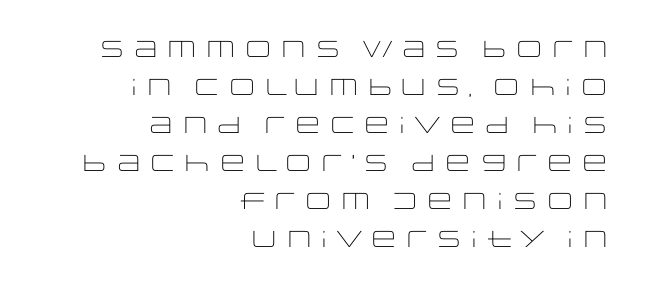
The type is set solid horizontally, with unmodified tracking. Counters stay open thanks to moderate or lighter strokes. Descender tails drop into unmarked territory. This is the regular roman posture of the typeface. The text block is weighted toward the right margin, trailing off unevenly leftward. Normally led — the rows are evenly, conventionally spaced.
